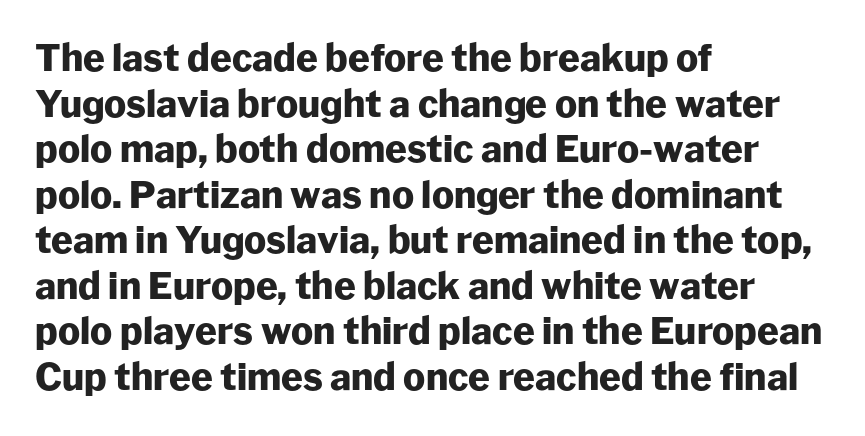
The image shows 37 px heavy sans-serif type, upright; set left-aligned, line spacing 1.23x, normal letter spacing, not underlined; low stroke contrast and a medium x-height.
